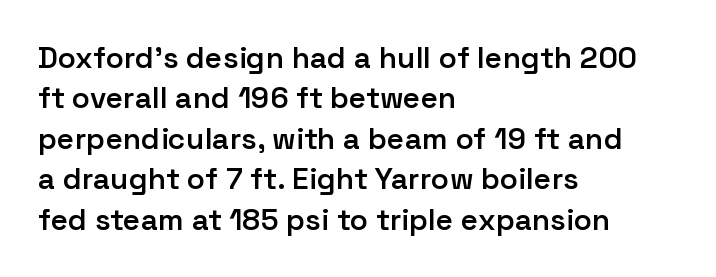
The typeface chosen for these lines omits serifs. Caption: multi-line text, flush left, ragged right. It's the straight-up-and-down kind of type. Observe the ordinary spacing: letters are neighbours, not strangers. Semibold letterforms, between regular and bold. Has an underline been added? It has not.
